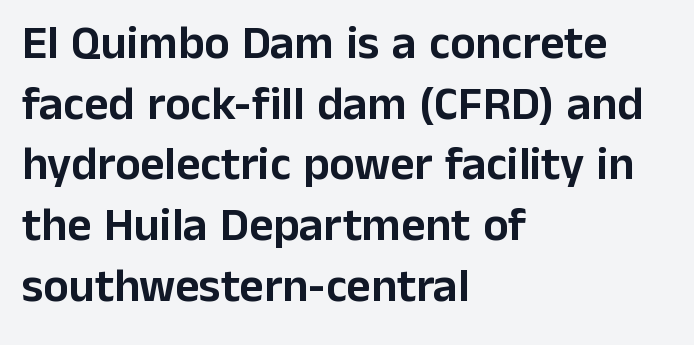
Q: Is the text italic (slanted)? A: No, it is upright.
Q: Is the typeface a serif or a sans-serif typeface? A: Sans-serif.
Q: Is the text underlined? A: No.
Q: How is the paragraph aligned? A: Left-aligned.
Q: Is the spacing between letters normal or unusually wide? A: Normal.
Q: Is the spacing between lines tight, normal or loose? A: Normal.
Q: Width (condensed, normal, or wide)? A: Normal.
Q: Stroke contrast? A: Low.
Q: x-height? A: Medium.
Q: Monospaced? A: No.
